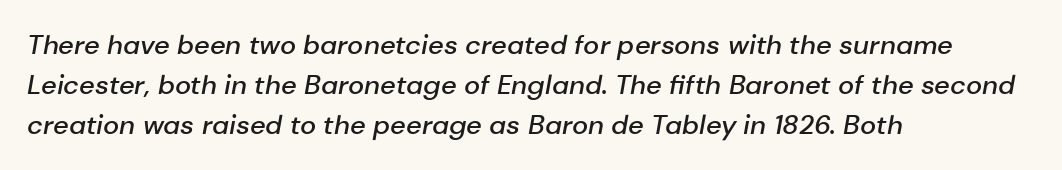
The image shows 27 px text type, italic (leaning right); set left-aligned, normal line spacing (1.48x), normal letter spacing, not underlined.
